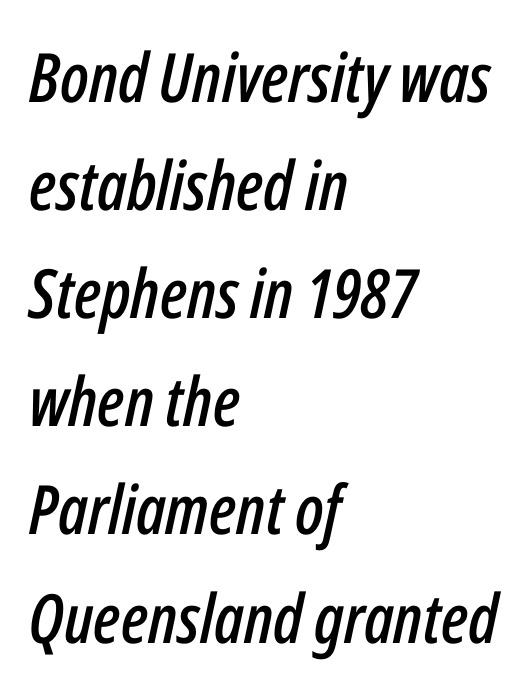
{"italic": "yes", "lean": "right", "slant_degrees": 12, "width": "condensed", "stroke_contrast": "low", "x_height": "medium", "monospaced": "no", "underline": "no", "align": "left", "line_spacing": "normal", "line_spacing_ratio": 1.59, "letter_spacing": "normal", "letter_spacing_em": 0.0, "glyph_px": 68}
